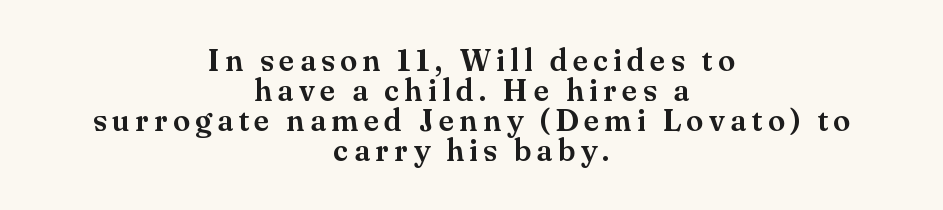
The image shows 31 px serif type, upright; set centered, tight line spacing (0.97x), not underlined; medium stroke contrast and a small x-height.
